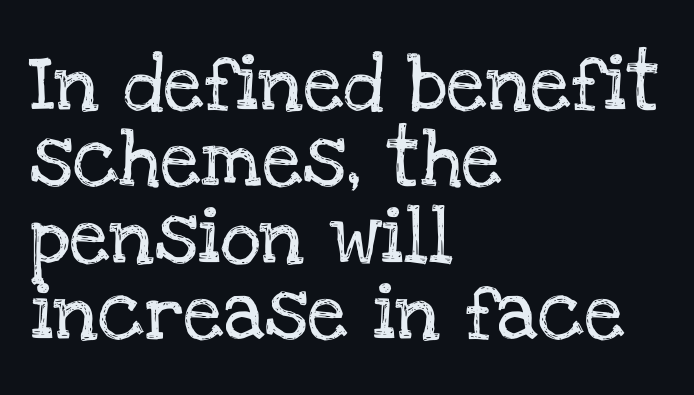
The image shows 57 px serif type, upright; set left-aligned, normal line spacing (1.34x), normal letter spacing, not underlined; low stroke contrast and a large x-height.
